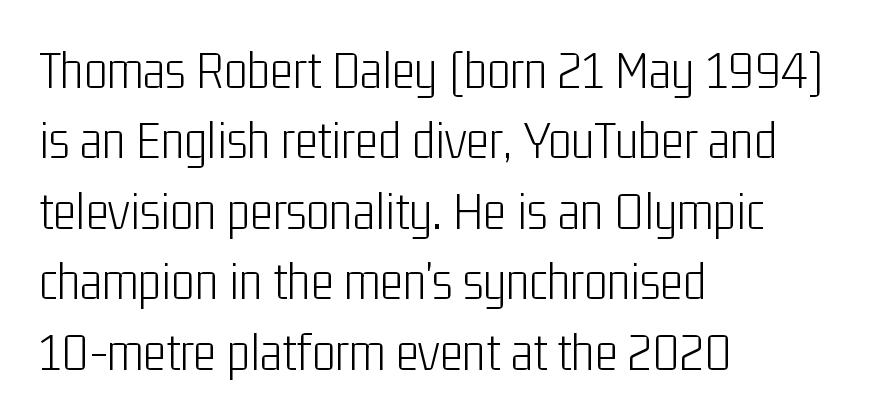
{"serif": "no", "italic": "no", "bold": "no", "weight": "light", "width": "condensed", "stroke_contrast": "low", "x_height": "medium", "monospaced": "no", "underline": "no", "align": "left", "line_spacing": "normal", "line_spacing_ratio": 1.28, "letter_spacing": "normal", "letter_spacing_em": 0.0, "glyph_px": 55}
